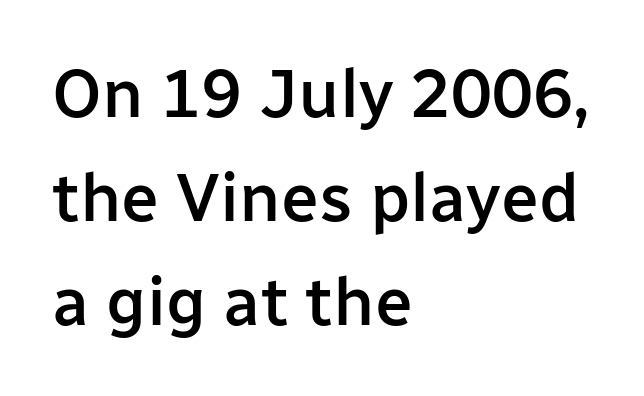
Typographically, this falls in the sans-serif category. The passage shown stacks its lines at a standard gap. The passage shown is not underscored anywhere. The face used here is a semibold: visibly heavier than regular, lighter than bold. This sample has the flowing, uneven cadence of proportional lettering.
